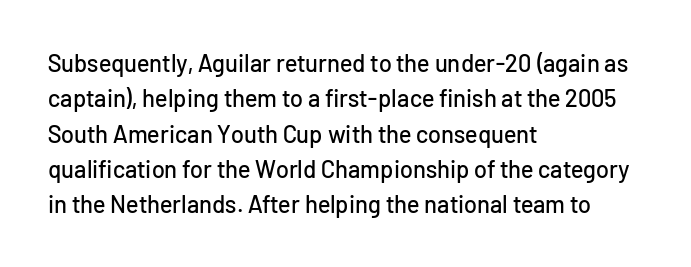
{"italic": "no", "underline": "no", "align": "left", "line_spacing": "normal", "line_spacing_ratio": 1.47, "letter_spacing": "normal", "letter_spacing_em": 0.0, "glyph_px": 24}
